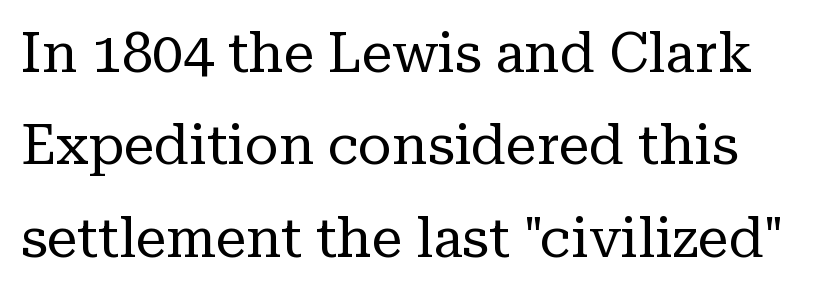
Q: Is the text bold? A: No.
Q: Is the text italic (slanted)? A: No, it is upright.
Q: Is the typeface a serif or a sans-serif typeface? A: Serif.
Q: Is the text underlined? A: No.
Q: Is the spacing between letters normal or unusually wide? A: Normal.
Q: Is the spacing between lines tight, normal or loose? A: Normal.
Q: Width (condensed, normal, or wide)? A: Normal.
Q: Stroke contrast? A: Low.
Q: x-height? A: Medium.
Q: Monospaced? A: No.
